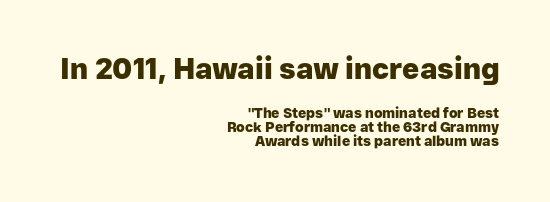
Characters remain perfectly vertical along every line. Emphasis by weight is at full strength: bold. What stands out about the letter spacing? Nothing — it is the standard amount. A flush-right, rag-left setting is used for this passage. Rows of type sit shoulder to shoulder in the vertical direction.
